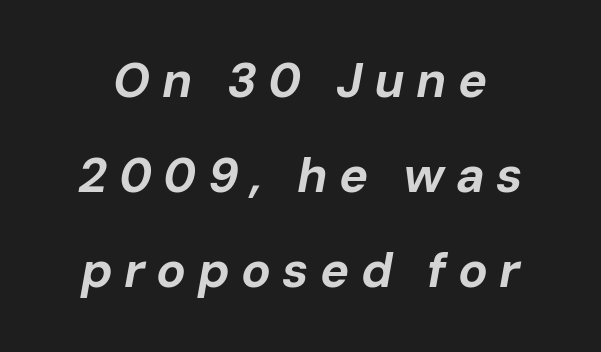
The image shows 49 px bold type, italic (leaning right); set loose line spacing (1.94x), unusually wide letter spacing (+0.23 em), not underlined; low stroke contrast and a medium x-height.
